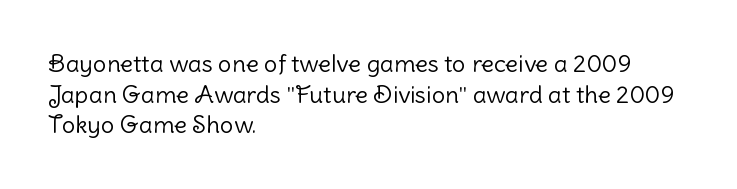
Is the type heavy? It reads as light-to-regular instead. Leftover space on each line is placed entirely after the last word. Characters follow at the spacing the type designer built in. The passage shown stacks its lines at a standard gap.
